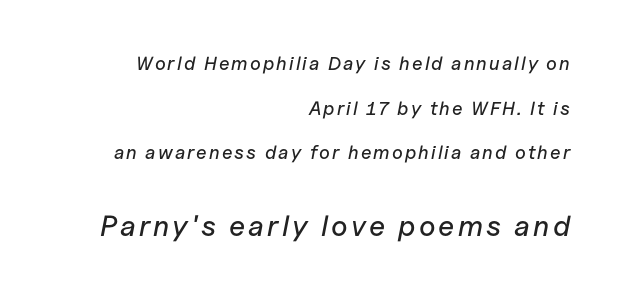
Q: Is the text italic (slanted)? A: Yes, it leans right by about 11 degrees.
Q: Is the text underlined? A: No.
Q: How is the paragraph aligned? A: Right-aligned.
Q: Is the spacing between lines tight, normal or loose? A: Loose.
Q: Which block of text is set in a larger size, the first (top) or the second (bottom)? A: The second (bottom) one.
Q: Width (condensed, normal, or wide)? A: Normal.
Q: Stroke contrast? A: Low.
Q: x-height? A: Medium.
Q: Monospaced? A: No.
